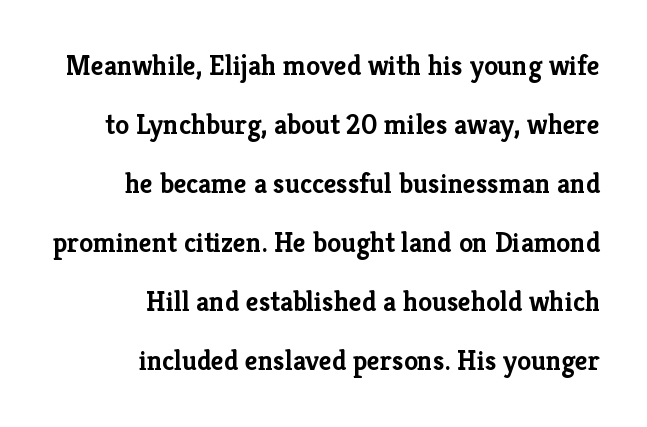
{"serif": "yes", "italic": "no", "bold": "yes", "weight": "semibold", "width": "normal", "stroke_contrast": "low", "x_height": "medium", "monospaced": "no", "underline": "no", "align": "right", "line_spacing": "loose", "line_spacing_ratio": 2.11, "letter_spacing": "normal", "letter_spacing_em": 0.0, "glyph_px": 28}
